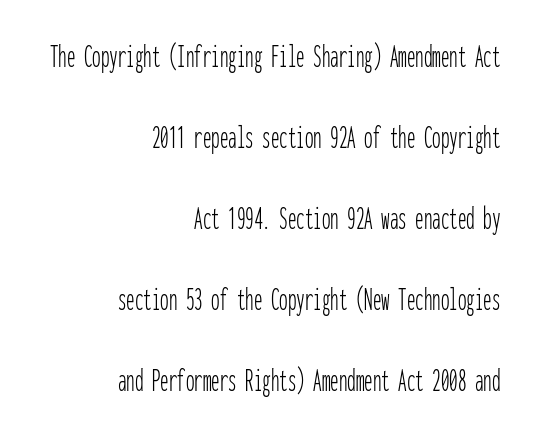
The image shows 34 px thin, condensed sans-serif type, upright, monospaced; set right-aligned, loose line spacing (2.38x), normal letter spacing, not underlined; low stroke contrast and a medium x-height.
